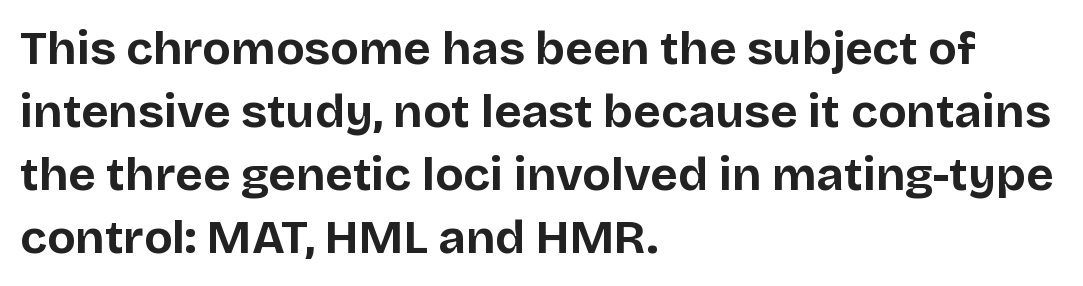
{"serif": "no", "italic": "no", "bold": "yes", "weight": "bold", "width": "normal", "stroke_contrast": "low", "x_height": "large", "monospaced": "no", "underline": "no", "align": "left", "line_spacing": "normal", "line_spacing_ratio": 1.34, "letter_spacing": "normal", "letter_spacing_em": 0.0, "glyph_px": 47}
